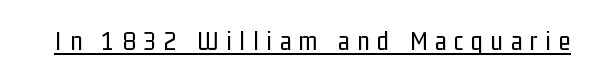
Descenders here cross a horizontal rule under the line. Ascenders rise straight up at ninety degrees. Someone cranked the tracking dial way up on this one. On a weight scale, this lands at 450 or below.
